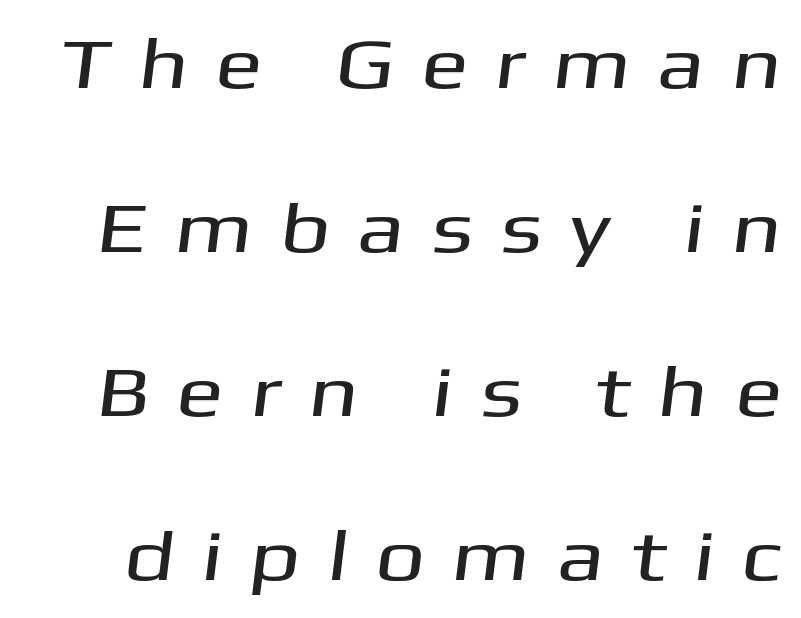
{"serif": "no", "width": "wide", "stroke_contrast": "medium", "x_height": "medium", "monospaced": "no", "underline": "no", "line_spacing": "loose", "line_spacing_ratio": 2.31, "letter_spacing": "wide", "letter_spacing_em": 0.37, "glyph_px": 71}
